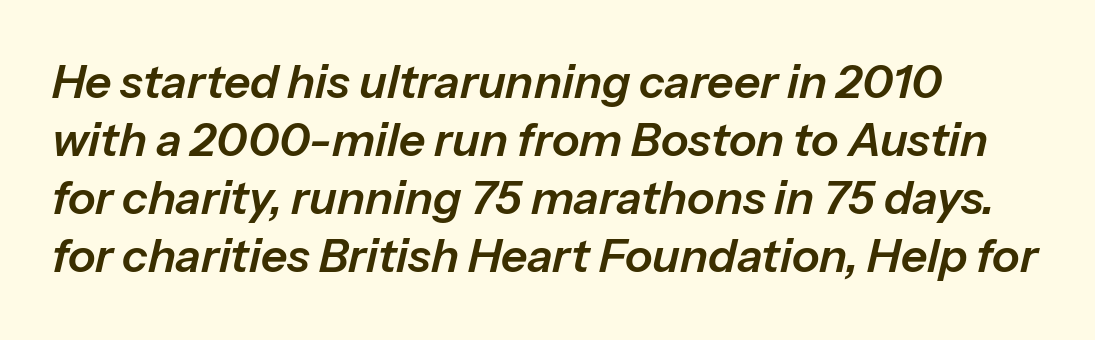
{"italic": "yes", "lean": "right", "slant_degrees": 13, "width": "normal", "stroke_contrast": "low", "x_height": "medium", "monospaced": "no", "underline": "no", "align": "left", "line_spacing": "normal", "line_spacing_ratio": 1.26, "letter_spacing": "normal", "letter_spacing_em": 0.0, "glyph_px": 46}
